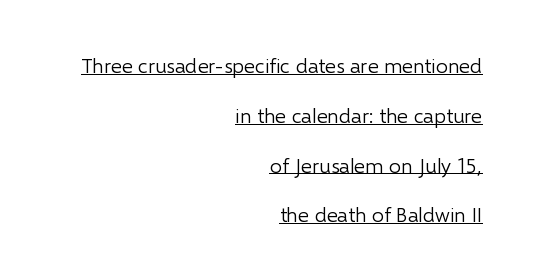
Every stem runs plumb, perpendicular to the baseline. Compared with a flush-left layout, this one pins lines to the opposite, right side. Notice how a bar underscores the lettering throughout. Heaviness? Minimal to ordinary, like unemphasized prose.
